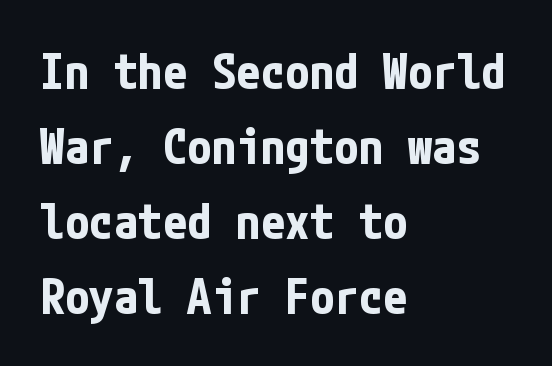
{"serif": "no", "italic": "no", "bold": "yes", "weight": "bold", "width": "condensed", "stroke_contrast": "low", "x_height": "medium", "underline": "no", "align": "left", "line_spacing": "normal", "line_spacing_ratio": 1.53, "letter_spacing": "normal", "letter_spacing_em": 0.0, "glyph_px": 49}
